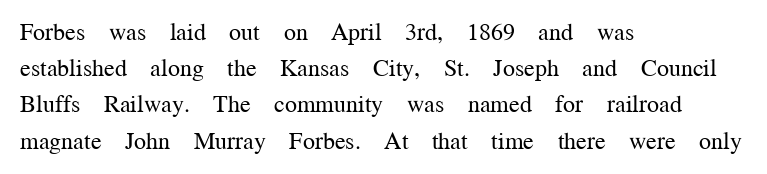
The image shows 24 px text type, upright; set left-aligned, normal line spacing (1.51x), normal letter spacing, not underlined.
